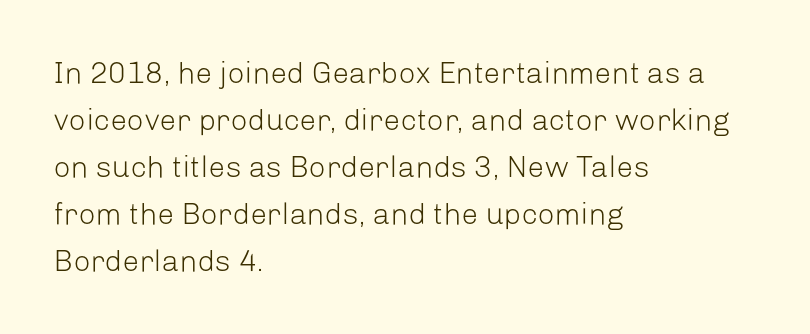
{"serif": "no", "italic": "no", "bold": "no", "weight": "light", "width": "normal", "stroke_contrast": "low", "x_height": "medium", "monospaced": "no", "underline": "no", "align": "left", "line_spacing": "normal", "line_spacing_ratio": 1.57, "letter_spacing": "normal", "letter_spacing_em": 0.0, "glyph_px": 30}
